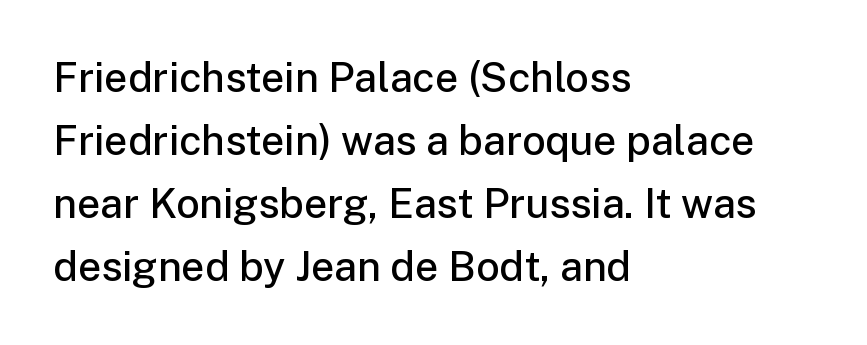
{"serif": "no", "italic": "no", "bold": "semi", "weight": "semibold", "width": "normal", "stroke_contrast": "low", "x_height": "medium", "monospaced": "no", "underline": "no", "align": "left", "line_spacing": "normal", "line_spacing_ratio": 1.54, "letter_spacing": "normal", "letter_spacing_em": 0.0, "glyph_px": 41}
